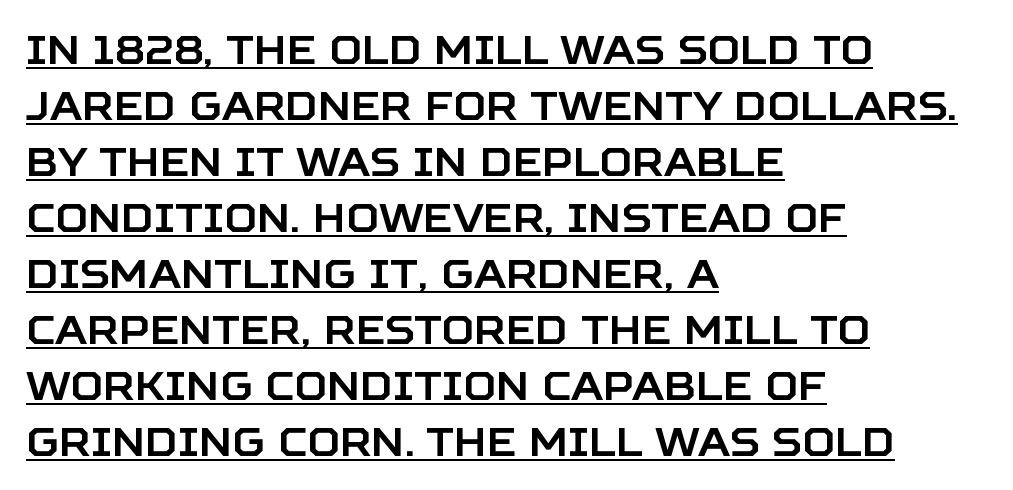
Q: Is the text italic (slanted)? A: No, it is upright.
Q: Is the typeface a serif or a sans-serif typeface? A: Sans-serif.
Q: Is the text underlined? A: Yes.
Q: How is the paragraph aligned? A: Left-aligned.
Q: Is the spacing between letters normal or unusually wide? A: Normal.
Q: Is the spacing between lines tight, normal or loose? A: Normal.
Q: Width (condensed, normal, or wide)? A: Normal.
Q: Stroke contrast? A: Low.
Q: x-height? A: Large.
Q: Monospaced? A: No.
